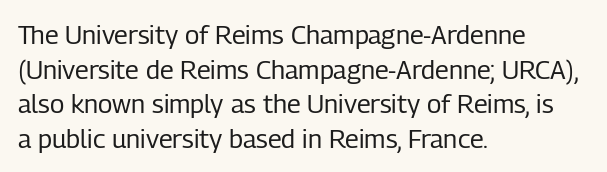
The image shows 26 px text type, upright; set left-aligned, normal line spacing (1.33x), normal letter spacing, not underlined.
